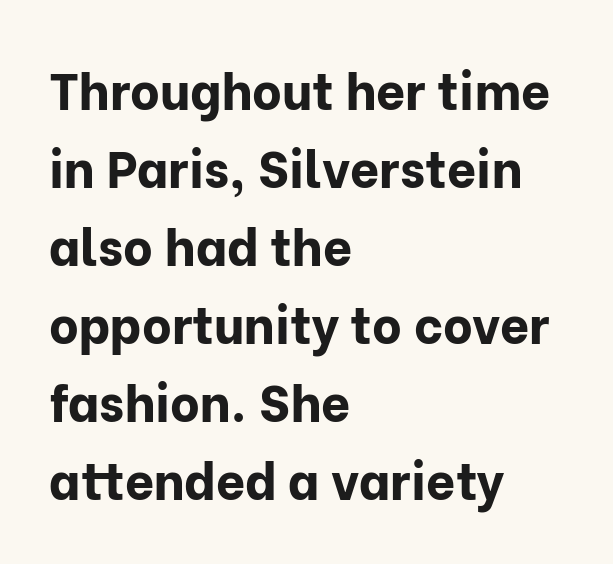
Q: Is the text bold? A: Yes.
Q: Is the text italic (slanted)? A: No, it is upright.
Q: Is the typeface a serif or a sans-serif typeface? A: Sans-serif.
Q: Is the text underlined? A: No.
Q: How is the paragraph aligned? A: Left-aligned.
Q: Is the spacing between letters normal or unusually wide? A: Normal.
Q: Is the spacing between lines tight, normal or loose? A: Normal.
Q: Width (condensed, normal, or wide)? A: Normal.
Q: Stroke contrast? A: Low.
Q: x-height? A: Medium.
Q: Monospaced? A: No.
